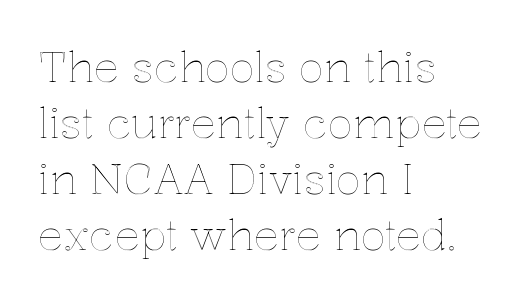
The image shows 42 px text type, upright; set left-aligned, normal line spacing (1.33x), normal letter spacing, not underlined; a medium x-height.
